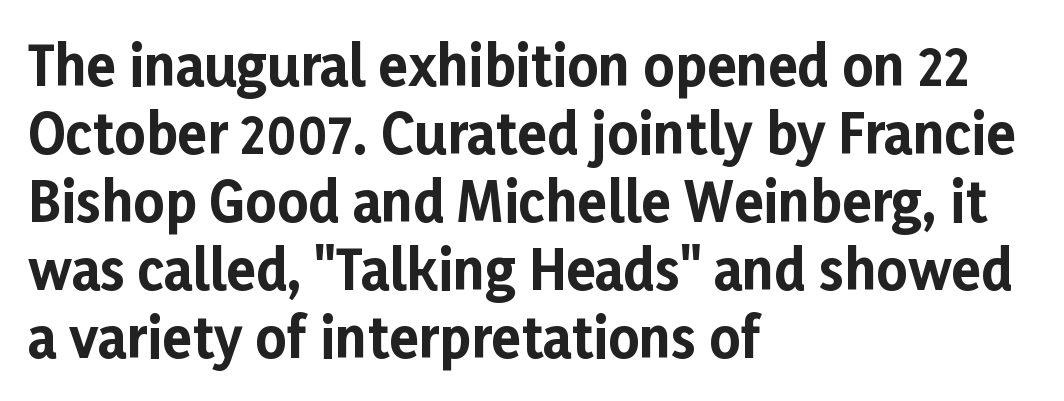
Q: Is the text bold? A: Yes.
Q: Is the text italic (slanted)? A: No, it is upright.
Q: Is the typeface a serif or a sans-serif typeface? A: Sans-serif.
Q: Is the text underlined? A: No.
Q: How is the paragraph aligned? A: Left-aligned.
Q: Is the spacing between letters normal or unusually wide? A: Normal.
Q: Is the spacing between lines tight, normal or loose? A: Normal.
Q: Width (condensed, normal, or wide)? A: Normal.
Q: Stroke contrast? A: Low.
Q: x-height? A: Medium.
Q: Monospaced? A: No.
